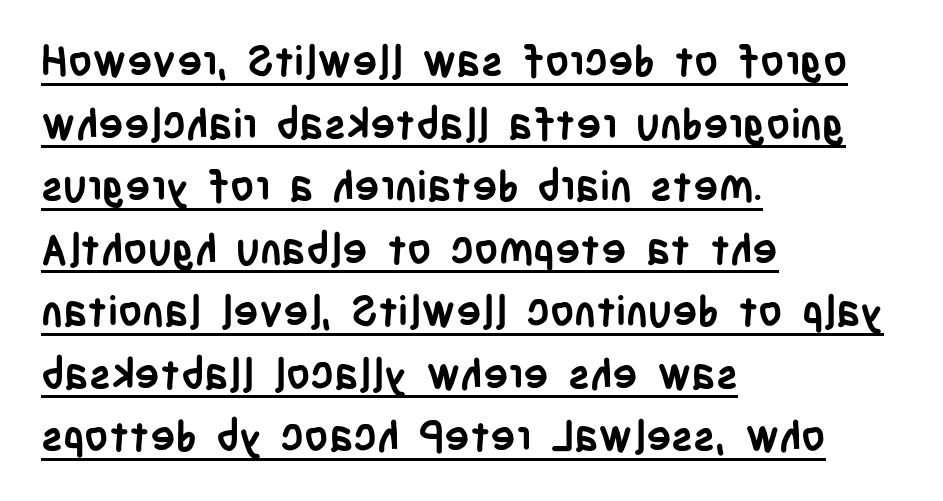
Q: Is the text bold? A: Yes.
Q: Is the text italic (slanted)? A: No, it is upright.
Q: Is the typeface a serif or a sans-serif typeface? A: Sans-serif.
Q: Is the text underlined? A: Yes.
Q: How is the paragraph aligned? A: Left-aligned.
Q: Is the spacing between letters normal or unusually wide? A: Normal.
Q: Is the spacing between lines tight, normal or loose? A: Normal.
Q: Width (condensed, normal, or wide)? A: Condensed.
Q: Stroke contrast? A: Low.
Q: x-height? A: Large.
Q: Monospaced? A: No.
